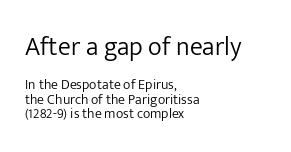
The image shows 26 px text type, upright; set left-aligned, tight line spacing (1.05x), normal letter spacing, not underlined; the first (top) block is 1.86x larger.
